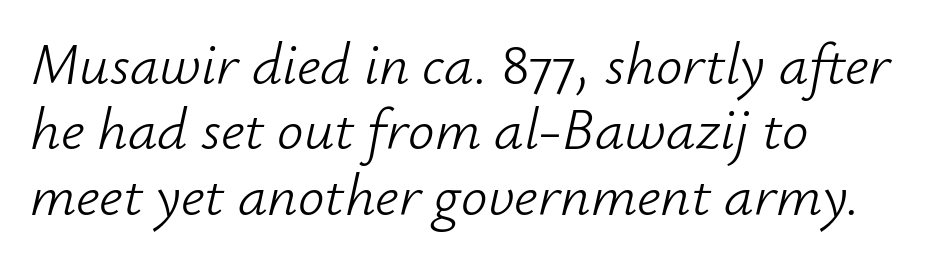
The image shows 59 px light type, italic (leaning right); set left-aligned, tight line spacing (1.11x), normal letter spacing, not underlined; low stroke contrast and a small x-height.
